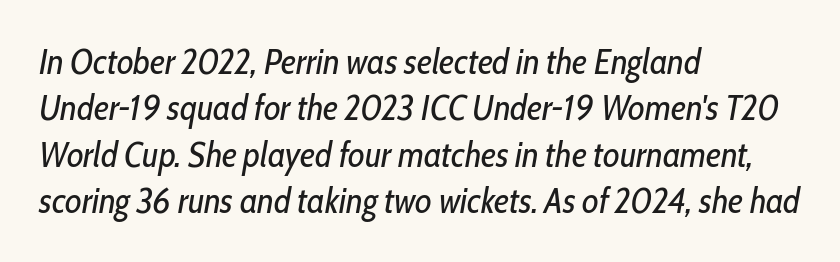
The image shows 36 px regular-weight, condensed type, italic (leaning right); set left-aligned, normal line spacing (1.29x), normal letter spacing, not underlined; low stroke contrast and a medium x-height.
